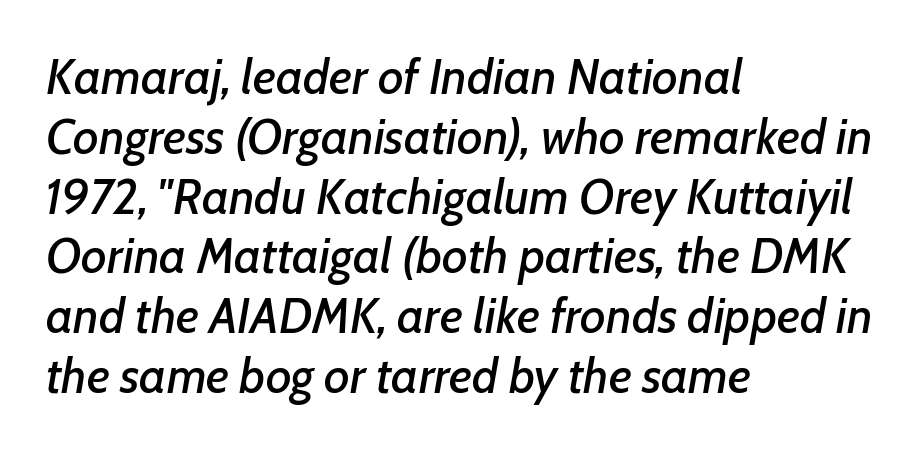
Q: Is the text italic (slanted)? A: Yes, it leans right by about 7 degrees.
Q: Is the text underlined? A: No.
Q: How is the paragraph aligned? A: Left-aligned.
Q: Is the spacing between letters normal or unusually wide? A: Normal.
Q: Width (condensed, normal, or wide)? A: Normal.
Q: Stroke contrast? A: Low.
Q: x-height? A: Medium.
Q: Monospaced? A: No.
